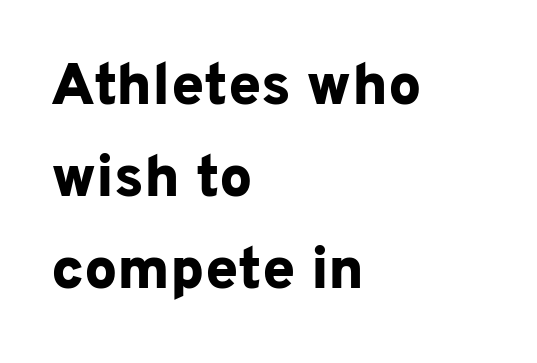
{"serif": "no", "italic": "no", "bold": "yes", "weight": "bold", "width": "normal", "stroke_contrast": "low", "x_height": "medium", "monospaced": "no", "underline": "no", "align": "left", "line_spacing": "normal", "line_spacing_ratio": 1.56, "letter_spacing": "normal", "letter_spacing_em": 0.0, "glyph_px": 59}
